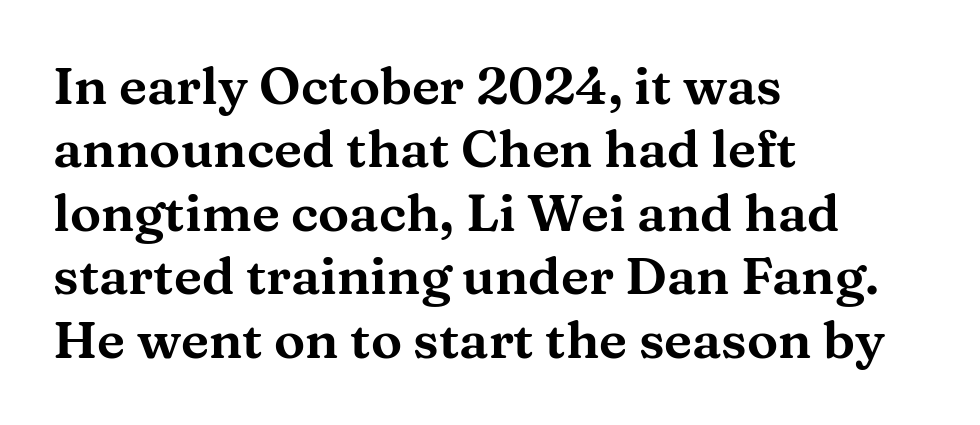
{"serif": "yes", "italic": "no", "width": "wide", "stroke_contrast": "medium", "x_height": "medium", "monospaced": "no", "underline": "no", "align": "left", "line_spacing_ratio": 1.22, "letter_spacing": "normal", "letter_spacing_em": 0.0, "glyph_px": 52}
